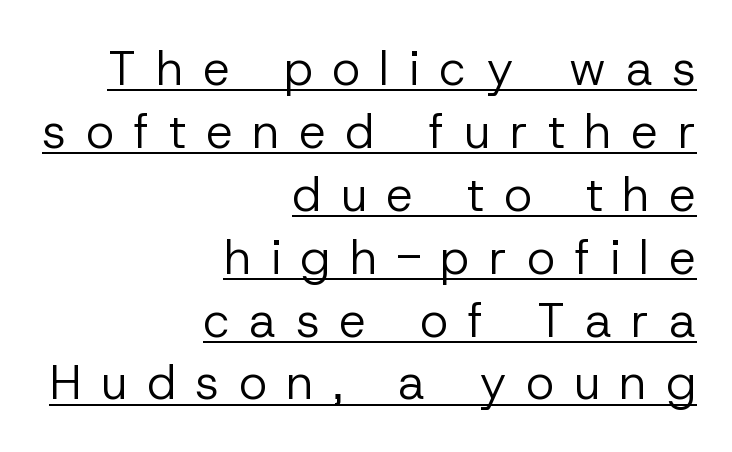
{"serif": "no", "italic": "no", "bold": "no", "weight": "regular", "width": "normal", "stroke_contrast": "low", "x_height": "medium", "monospaced": "no", "underline": "yes", "align": "right", "line_spacing": "normal", "line_spacing_ratio": 1.31, "letter_spacing": "wide", "letter_spacing_em": 0.41, "glyph_px": 48}
